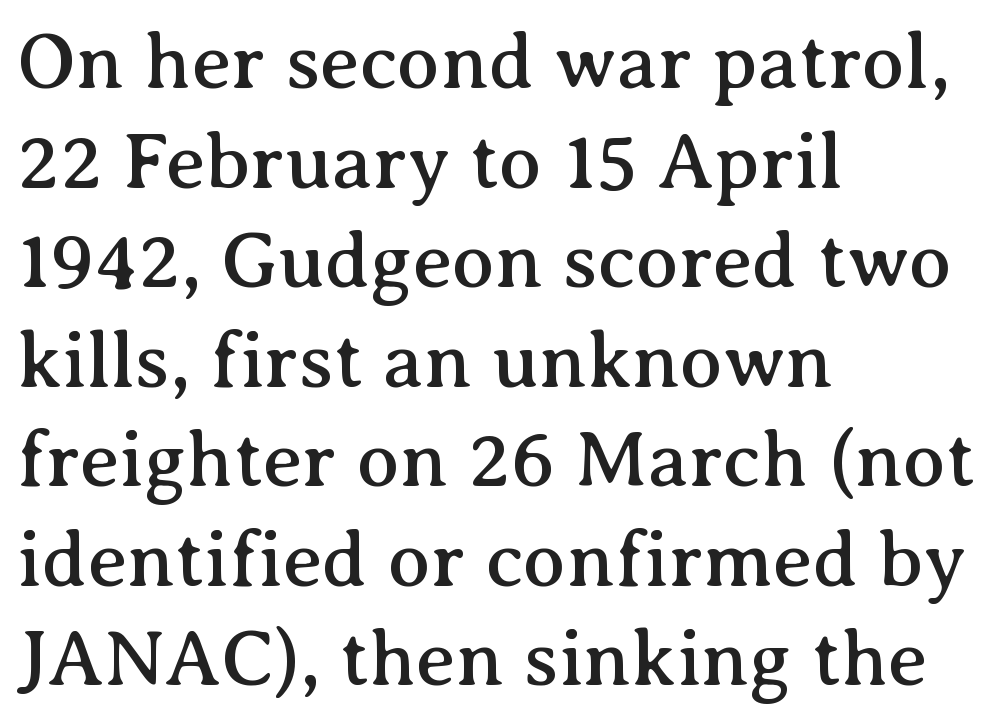
Q: Is the text italic (slanted)? A: No, it is upright.
Q: Is the typeface a serif or a sans-serif typeface? A: Serif.
Q: Is the text underlined? A: No.
Q: How is the paragraph aligned? A: Left-aligned.
Q: Is the spacing between letters normal or unusually wide? A: Normal.
Q: Is the spacing between lines tight, normal or loose? A: Normal.
Q: Width (condensed, normal, or wide)? A: Normal.
Q: Stroke contrast? A: Medium.
Q: x-height? A: Medium.
Q: Monospaced? A: No.
